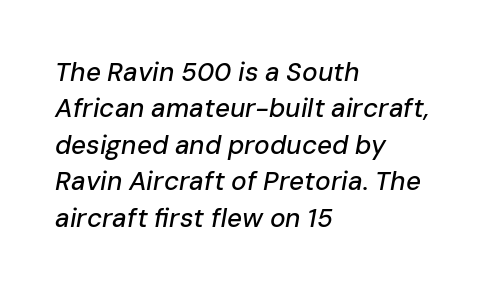
Rows of type keep a routine distance in the vertical direction. Tall strokes in this sample are angled rather than plumb. The tracking reads as untouched default to a designer's eye. The specimen omits any rule beneath the text block's lines.
